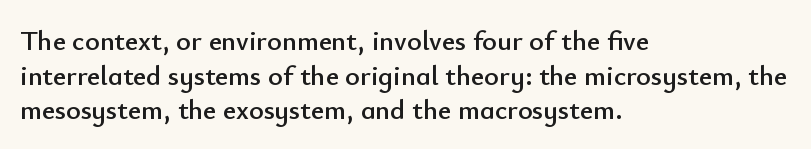
The image shows 28 px sans-serif type, upright; set left-aligned, line spacing 1.24x, normal letter spacing, not underlined; low stroke contrast and a small x-height.
